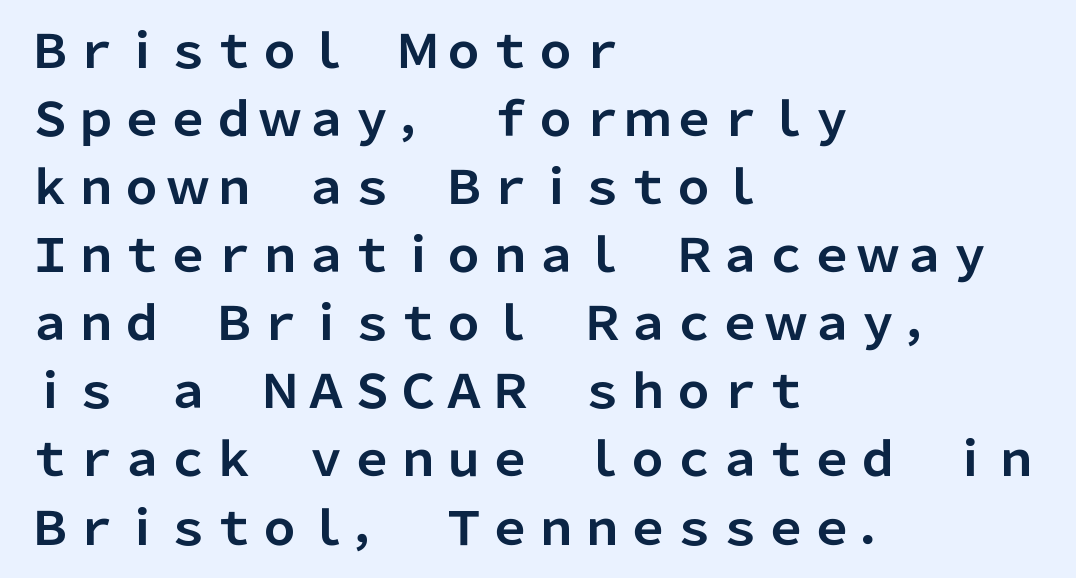
The image shows 46 px bold sans-serif type, upright; set left-aligned, normal line spacing (1.48x), normal letter spacing, not underlined; low stroke contrast and a medium x-height.
